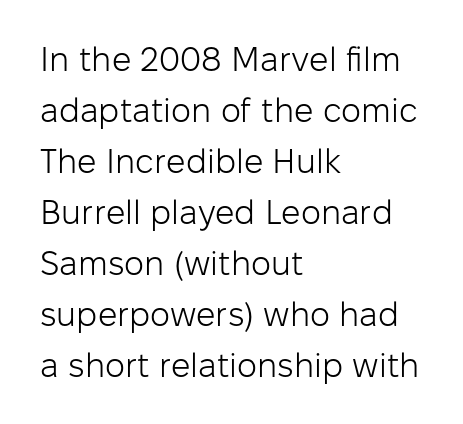
Q: Is the text bold? A: No.
Q: Is the text italic (slanted)? A: No, it is upright.
Q: Is the typeface a serif or a sans-serif typeface? A: Sans-serif.
Q: Is the text underlined? A: No.
Q: How is the paragraph aligned? A: Left-aligned.
Q: Is the spacing between letters normal or unusually wide? A: Normal.
Q: Is the spacing between lines tight, normal or loose? A: Normal.
Q: Width (condensed, normal, or wide)? A: Normal.
Q: Stroke contrast? A: Low.
Q: x-height? A: Medium.
Q: Monospaced? A: No.
